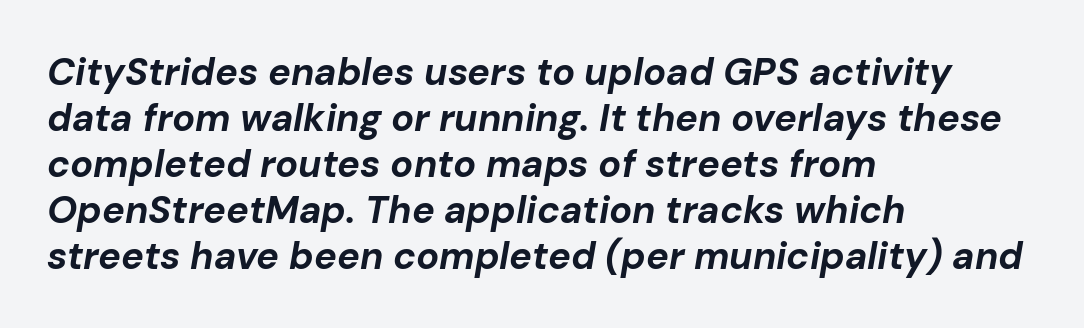
Q: Is the text bold? A: Yes.
Q: Is the text italic (slanted)? A: Yes, it leans right by about 10 degrees.
Q: Is the text underlined? A: No.
Q: How is the paragraph aligned? A: Left-aligned.
Q: Is the spacing between letters normal or unusually wide? A: Normal.
Q: Width (condensed, normal, or wide)? A: Normal.
Q: Stroke contrast? A: Low.
Q: x-height? A: Medium.
Q: Monospaced? A: No.
